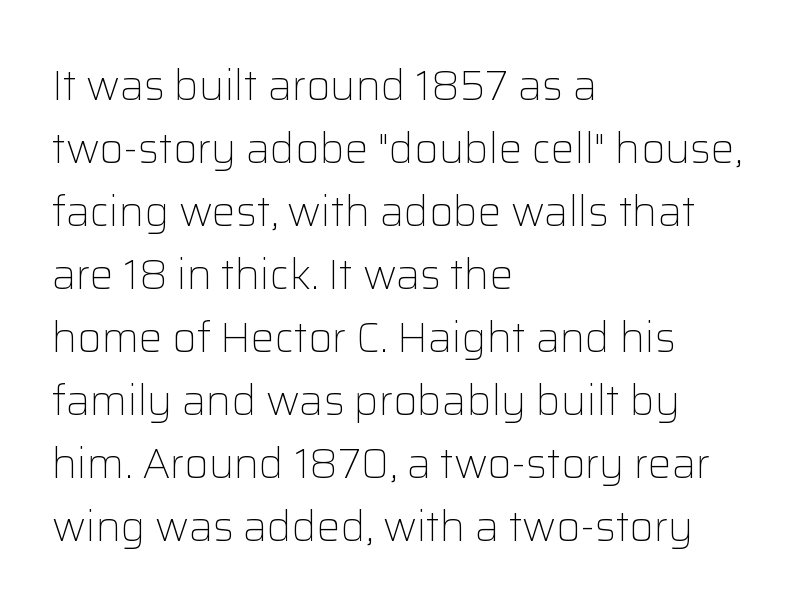
{"serif": "no", "italic": "no", "bold": "no", "weight": "light", "width": "normal", "stroke_contrast": "low", "x_height": "medium", "monospaced": "no", "underline": "no", "align": "left", "line_spacing": "normal", "line_spacing_ratio": 1.5, "letter_spacing": "normal", "letter_spacing_em": 0.0, "glyph_px": 42}
